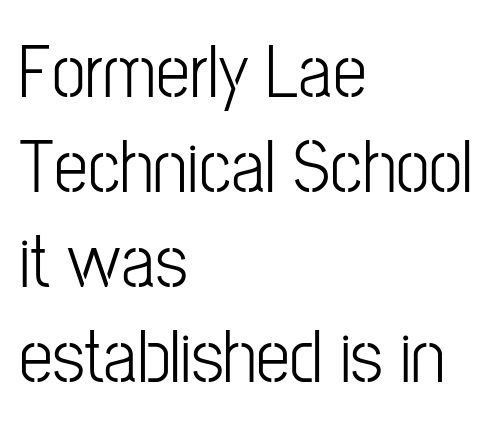
The block of text has a typical density, with ordinary space between rows. What stands out about the letter spacing? Nothing — it is the standard amount. These lines stack with their left ends in a neat column. A typesetter would label this face a sans. Rendered with straight, roman letterforms.
